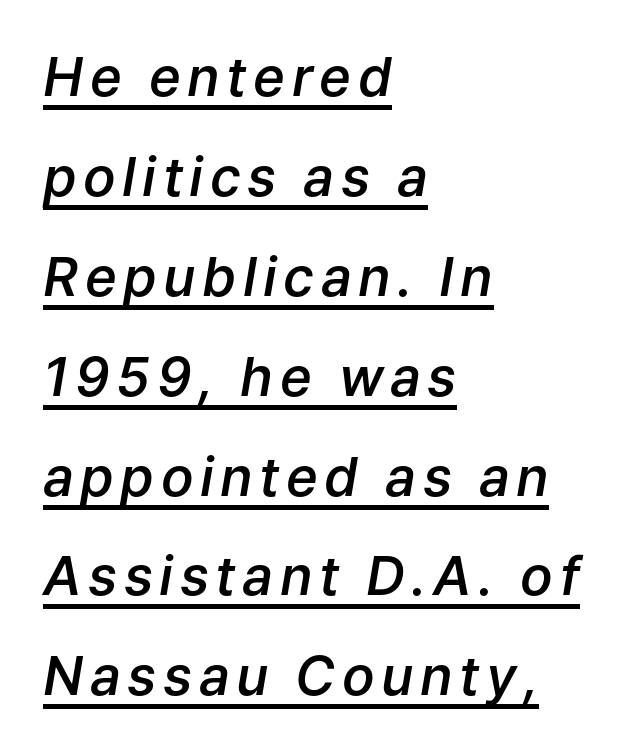
Q: Is the text bold? A: Semi-bold.
Q: Is the text italic (slanted)? A: Yes, it leans right by about 9 degrees.
Q: Is the text underlined? A: Yes.
Q: How is the paragraph aligned? A: Left-aligned.
Q: Width (condensed, normal, or wide)? A: Normal.
Q: Stroke contrast? A: Low.
Q: x-height? A: Medium.
Q: Monospaced? A: No.
